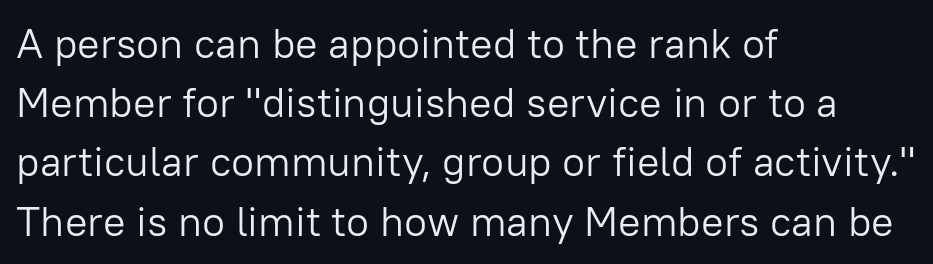
{"serif": "no", "italic": "no", "bold": "no", "weight": "light", "width": "normal", "stroke_contrast": "low", "x_height": "medium", "monospaced": "no", "underline": "no", "align": "left", "line_spacing": "normal", "line_spacing_ratio": 1.41, "letter_spacing": "normal", "letter_spacing_em": 0.0, "glyph_px": 42}
